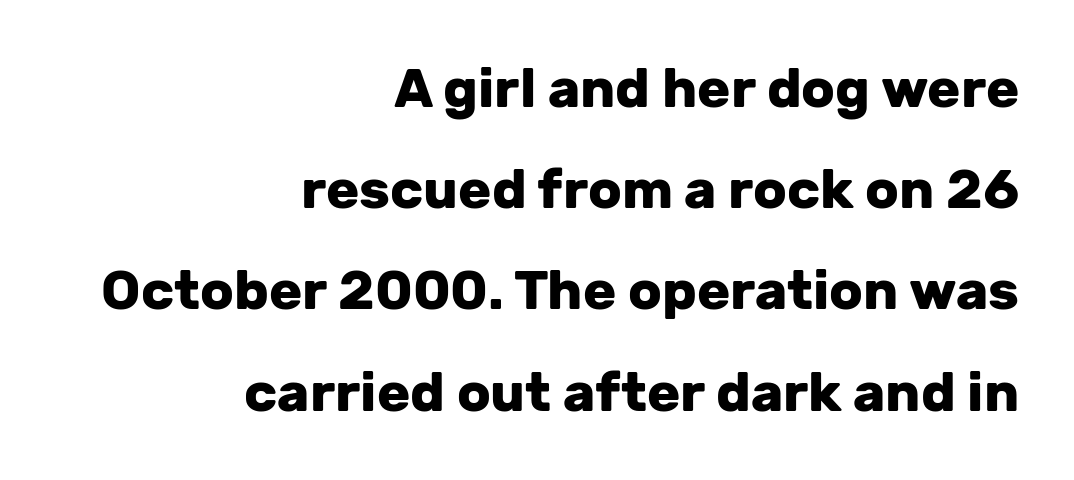
The image shows 55 px heavy sans-serif type, upright; set right-aligned, line spacing 1.84x, normal letter spacing, not underlined; low stroke contrast and a medium x-height.
